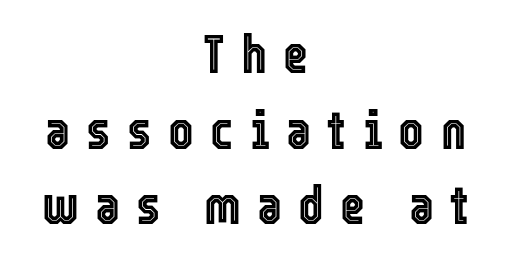
Q: Is the text italic (slanted)? A: No, it is upright.
Q: Is the text underlined? A: No.
Q: How is the paragraph aligned? A: Centered.
Q: Is the spacing between letters normal or unusually wide? A: Unusually wide.
Q: Is the spacing between lines tight, normal or loose? A: Normal.
Q: Width (condensed, normal, or wide)? A: Condensed.
Q: x-height? A: Medium.
Q: Monospaced? A: No.
